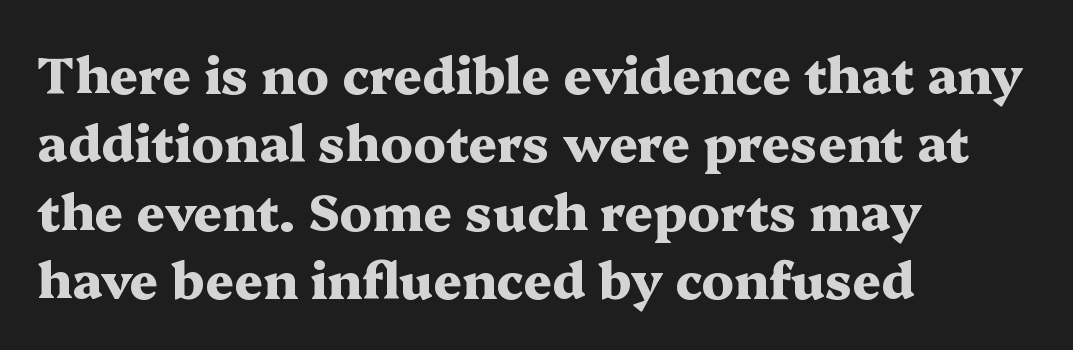
This sample is left-justified, so line endings fall wherever the words run out. The face used here is seriffed, in the tradition of book romans. Heft: maximum for text — a bold. Type without underlining.
